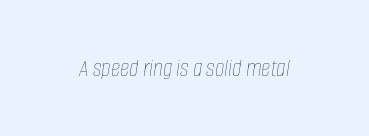
The image shows 26 px text type, italic (leaning right); set normal letter spacing, not underlined.
